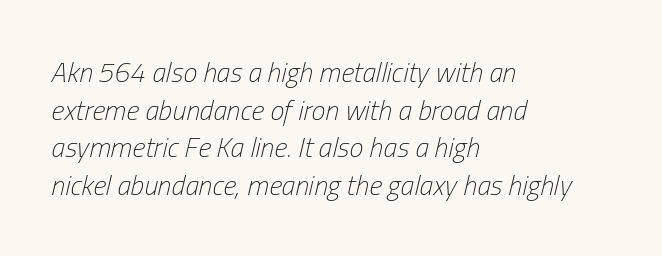
{"italic": "yes", "lean": "right", "slant_degrees": 13, "bold": "no", "weight": "light", "width": "condensed", "stroke_contrast": "low", "x_height": "medium", "monospaced": "no", "underline": "no", "align": "left", "line_spacing": "normal", "line_spacing_ratio": 1.34, "letter_spacing": "normal", "letter_spacing_em": 0.0, "glyph_px": 28}
